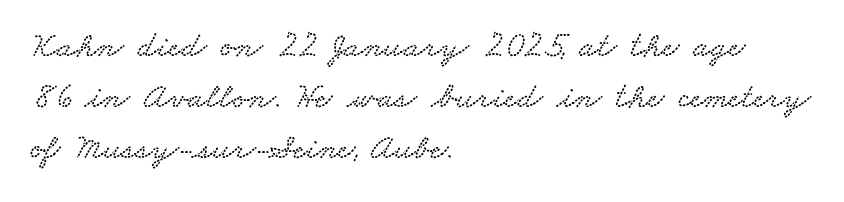
Q: Is the typeface a serif or a sans-serif typeface? A: Serif.
Q: Is the text underlined? A: No.
Q: How is the paragraph aligned? A: Left-aligned.
Q: Is the spacing between letters normal or unusually wide? A: Normal.
Q: Is the spacing between lines tight, normal or loose? A: Normal.
Q: Width (condensed, normal, or wide)? A: Wide.
Q: Stroke contrast? A: Low.
Q: x-height? A: Small.
Q: Monospaced? A: No.
